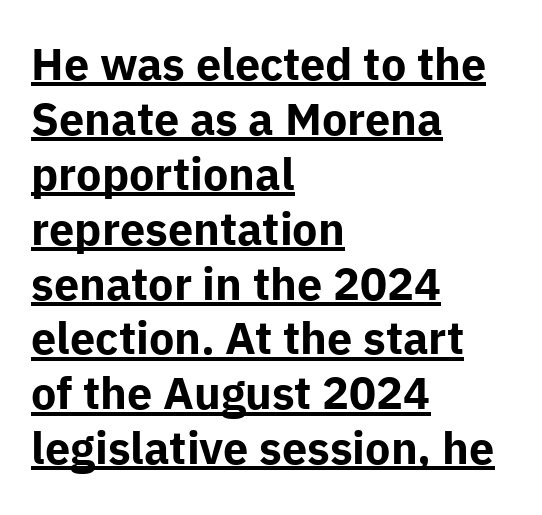
The image shows 45 px bold sans-serif type, upright; set left-aligned, line spacing 1.22x, normal letter spacing, underlined; low stroke contrast and a medium x-height.
